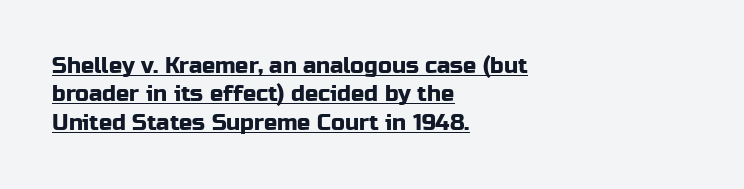
The image shows 22 px text type, upright; set left-aligned, normal line spacing (1.29x), normal letter spacing, underlined.
